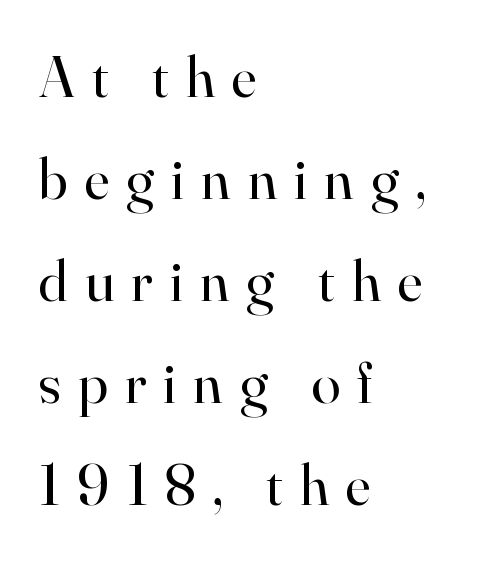
Ordinary non-slanted type is in use. The gap between lines stays unmarked. Do the characters align in a grid? No, the font is proportional. Compared with a centered layout, this one pins lines to the left instead. Tracking here is generous; glyphs stand well apart from one another.
